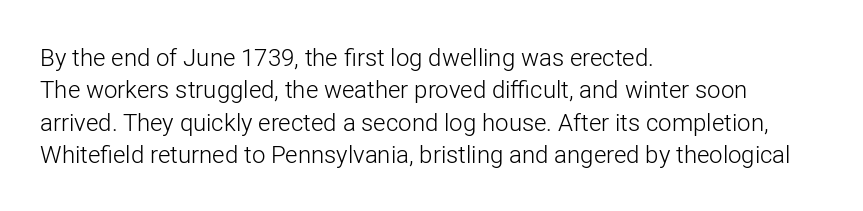
The image shows 24 px text type, upright; set left-aligned, normal line spacing (1.35x), normal letter spacing, not underlined.
